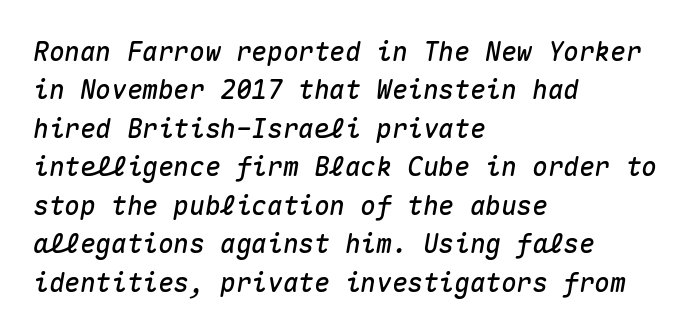
Just letters on the line, the space beneath them empty. Visually the block forms a straight wall on the left and a jagged coastline on the right. Leading matches the norm, producing a regular column. Here the glyphs are tracked normally, forming tight word shapes. The axis of the letterforms is tilted away from vertical.
